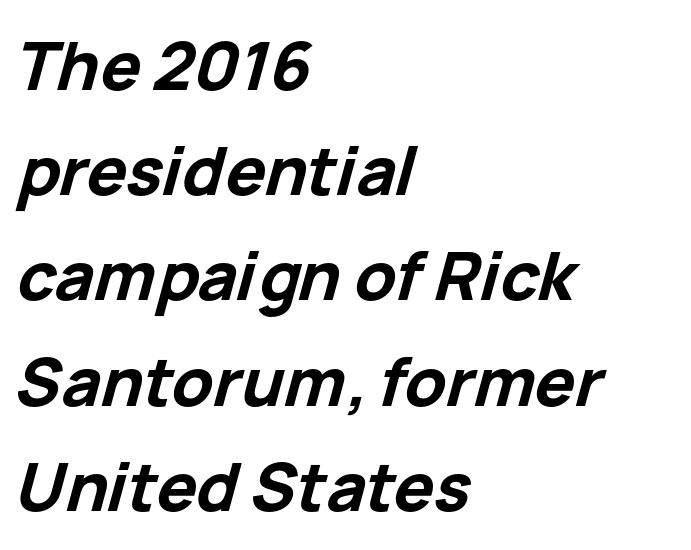
The image shows 67 px bold type, italic (leaning right); set left-aligned, normal line spacing (1.57x), normal letter spacing, not underlined; low stroke contrast and a medium x-height.
